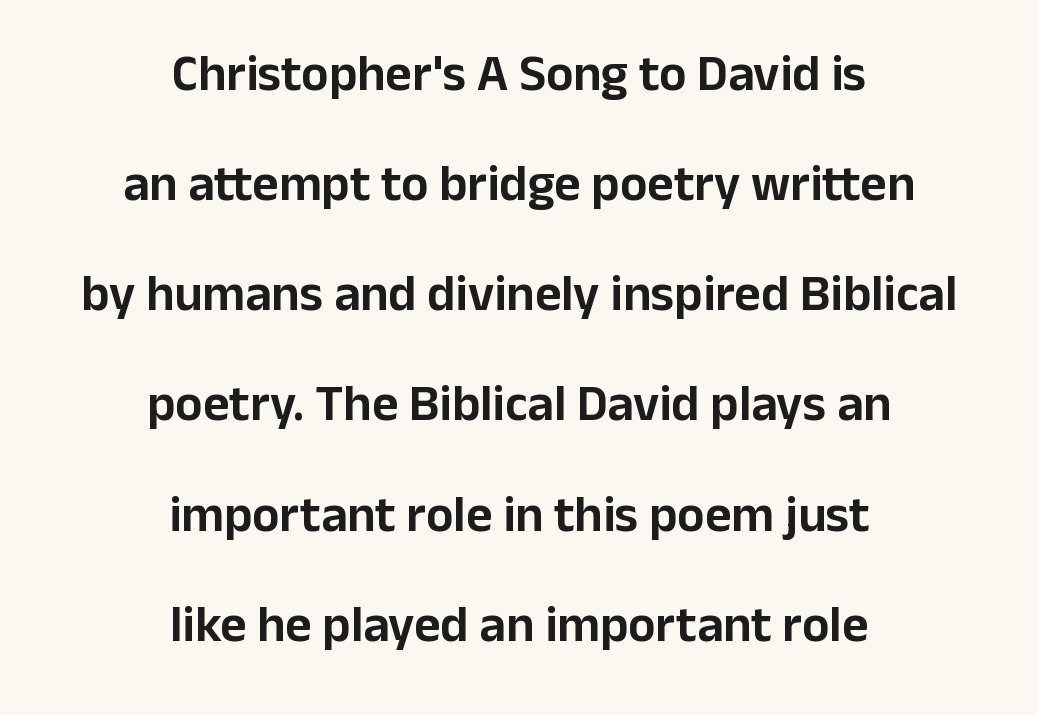
In terms of leading, this rendering errs on the spacious side. The rendering uses natural spacing where letterforms have individual widths. Observe the ordinary spacing: letters are neighbours, not strangers. A bare baseline throughout the passage.
